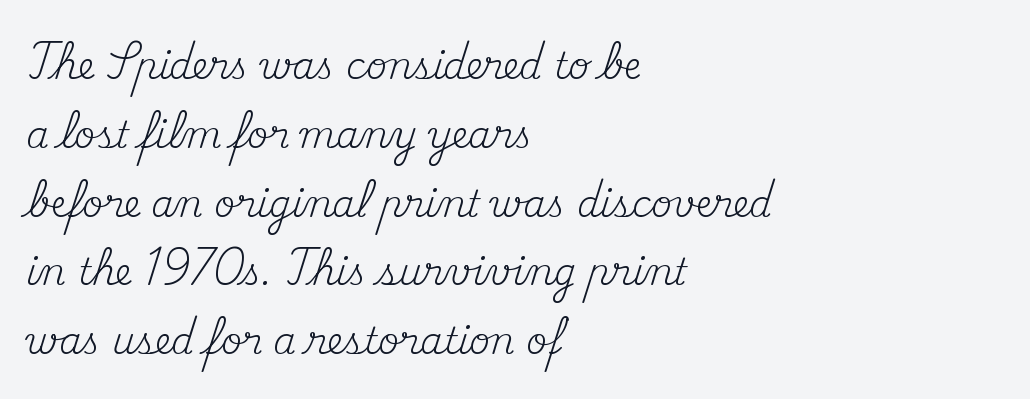
Q: Is the text bold? A: No.
Q: Is the text italic (slanted)? A: Yes.
Q: Is the typeface a serif or a sans-serif typeface? A: Serif.
Q: Is the text underlined? A: No.
Q: How is the paragraph aligned? A: Left-aligned.
Q: Is the spacing between letters normal or unusually wide? A: Normal.
Q: Is the spacing between lines tight, normal or loose? A: Loose.
Q: Width (condensed, normal, or wide)? A: Normal.
Q: Stroke contrast? A: Medium.
Q: x-height? A: Small.
Q: Monospaced? A: No.
